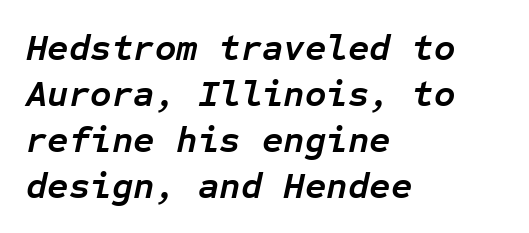
Leftover space on each line is placed entirely after the last word. The strokes are fattened all the way to bold. Would a proofreader flag this as italicized? Yes. This sample has the even, mechanical cadence of fixed-width lettering. Compared with typical body copy, the letter spacing here is the same. Just letters on the line, the space beneath them empty.
